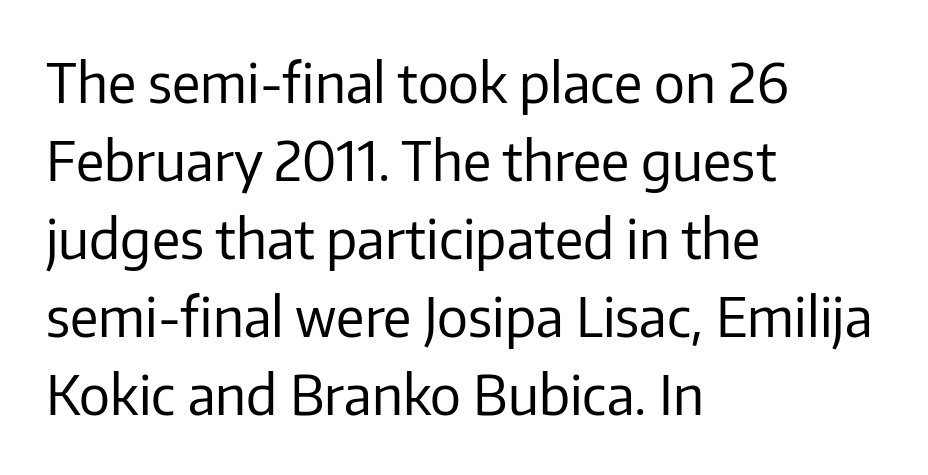
Q: Is the text bold? A: No.
Q: Is the text italic (slanted)? A: No, it is upright.
Q: Is the typeface a serif or a sans-serif typeface? A: Sans-serif.
Q: Is the text underlined? A: No.
Q: How is the paragraph aligned? A: Left-aligned.
Q: Is the spacing between letters normal or unusually wide? A: Normal.
Q: Is the spacing between lines tight, normal or loose? A: Normal.
Q: Width (condensed, normal, or wide)? A: Normal.
Q: Stroke contrast? A: Low.
Q: x-height? A: Medium.
Q: Monospaced? A: No.
